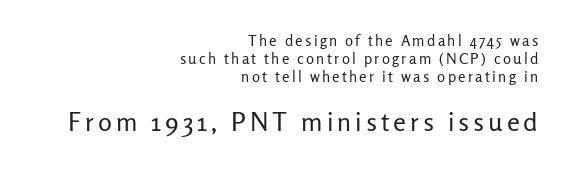
The composition opens small and finishes big. A bare baseline throughout the passage. Heaviness? Minimal to ordinary, like unemphasized prose. The lines in this sample share a right terminus and differ only in where they begin. Characters remain perfectly vertical along every line.
